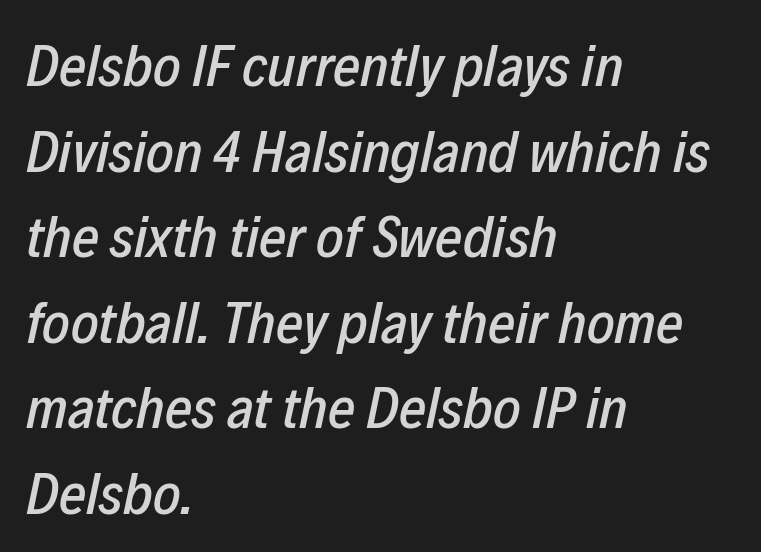
Q: Is the text italic (slanted)? A: Yes, it leans right by about 12 degrees.
Q: Is the text underlined? A: No.
Q: How is the paragraph aligned? A: Left-aligned.
Q: Is the spacing between letters normal or unusually wide? A: Normal.
Q: Is the spacing between lines tight, normal or loose? A: Normal.
Q: Width (condensed, normal, or wide)? A: Condensed.
Q: Stroke contrast? A: Low.
Q: x-height? A: Medium.
Q: Monospaced? A: No.
